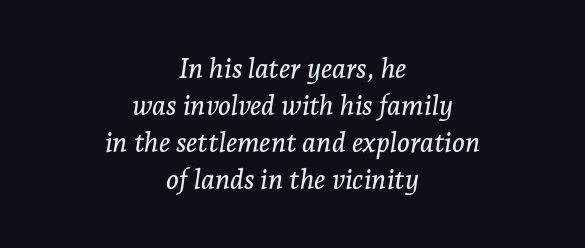
{"italic": "yes", "lean": "right", "slant_degrees": 7, "underline": "no", "align": "center", "line_spacing": "normal", "line_spacing_ratio": 1.37, "letter_spacing": "normal", "letter_spacing_em": 0.0, "glyph_px": 27}
